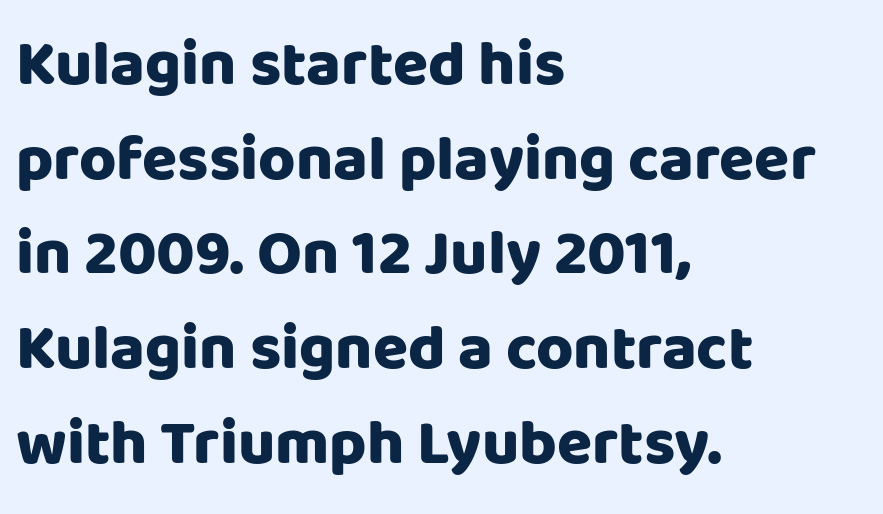
Q: Is the text bold? A: Yes.
Q: Is the text italic (slanted)? A: No, it is upright.
Q: Is the typeface a serif or a sans-serif typeface? A: Sans-serif.
Q: Is the text underlined? A: No.
Q: How is the paragraph aligned? A: Left-aligned.
Q: Is the spacing between letters normal or unusually wide? A: Normal.
Q: Is the spacing between lines tight, normal or loose? A: Normal.
Q: Width (condensed, normal, or wide)? A: Normal.
Q: Stroke contrast? A: Low.
Q: x-height? A: Large.
Q: Monospaced? A: No.
